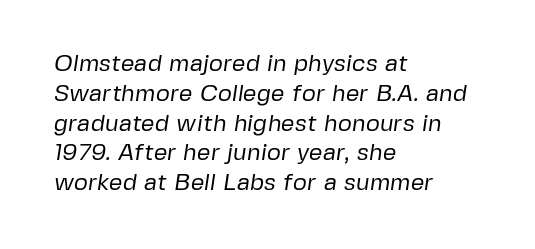
The image shows 24 px text type; set left-aligned, line spacing 1.24x, normal letter spacing, not underlined.
